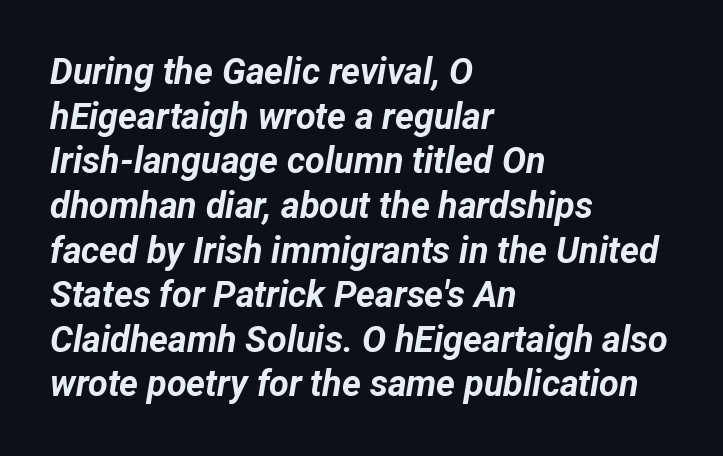
The image shows 36 px bold type, italic (leaning right); set left-aligned, line spacing 1.24x, normal letter spacing, not underlined; low stroke contrast and a medium x-height.
